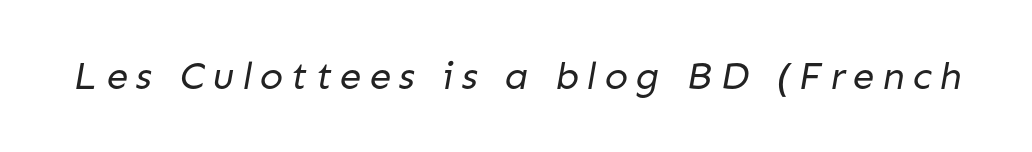
The image shows 39 px regular-weight sans-serif type; set unusually wide letter spacing (+0.2 em), not underlined; low stroke contrast and a medium x-height.
